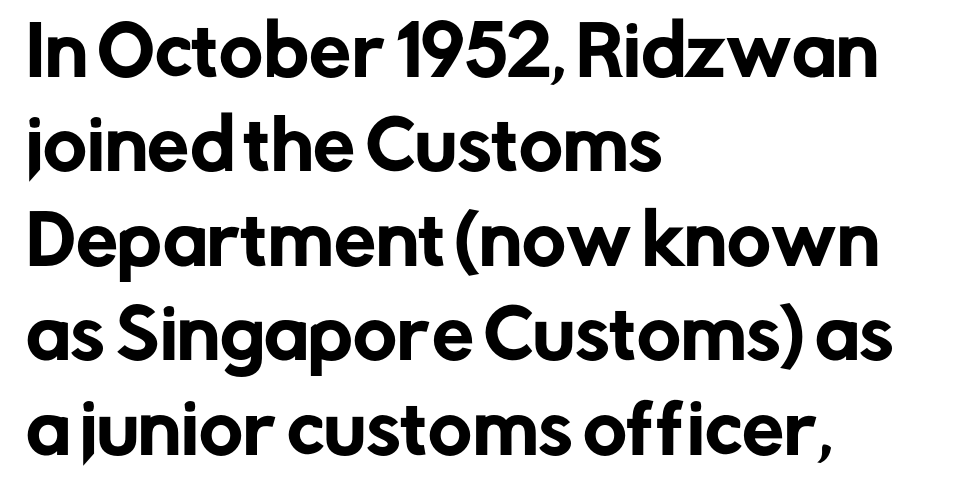
The image shows 67 px sans-serif type, upright; set left-aligned, normal line spacing (1.41x), normal letter spacing, not underlined; low stroke contrast and a medium x-height.
